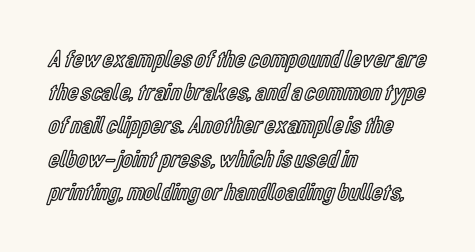
Students, observe: this is what conventionally led text looks like. Look at the tracking — it's just the regular setting, nothing added. The paragraph has a hard left edge and a soft right edge. Check under the words: just untouched page.
